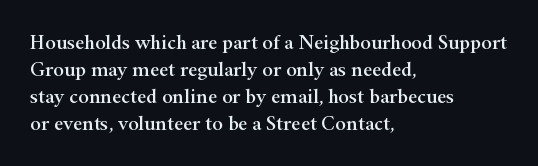
The image shows 20 px text type, upright; set left-aligned, normal line spacing (1.35x), normal letter spacing, not underlined.
